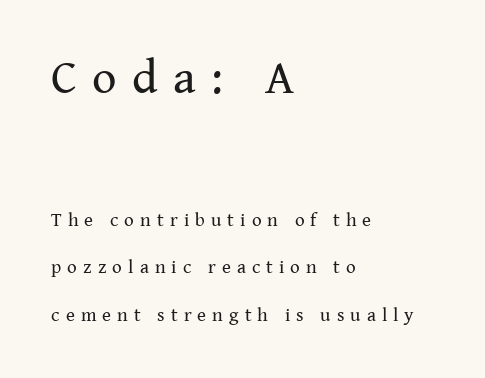
The image shows 48 px regular-weight serif type, upright; set left-aligned, loose line spacing (2.49x), unusually wide letter spacing (+0.32 em), not underlined; the first (top) block is 2.53x larger; medium stroke contrast and a medium x-height.
